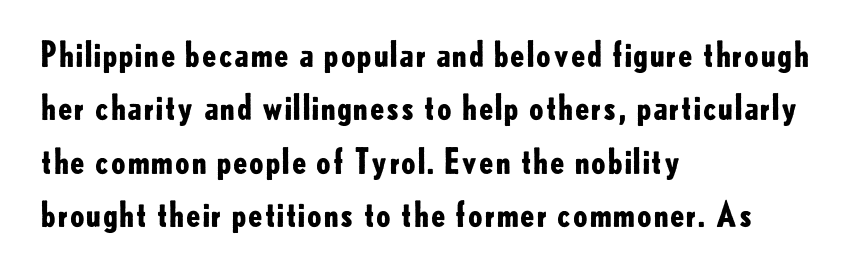
Spacing verdict: proportional, widths tailored to each character. Strong, thick strokes mark this as bold type. One-word summary of the alignment: left. The tracking reads as untouched default to a designer's eye. The face used here is a sans, in the tradition of grotesques and geometrics.
